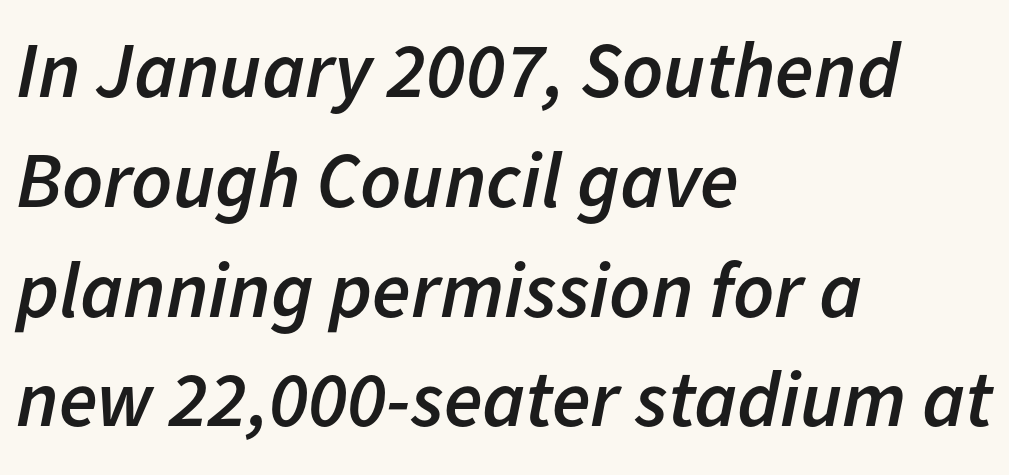
{"italic": "yes", "lean": "right", "slant_degrees": 11, "bold": "semi", "weight": "semibold", "width": "normal", "stroke_contrast": "low", "x_height": "medium", "monospaced": "no", "underline": "no", "align": "left", "line_spacing": "normal", "line_spacing_ratio": 1.39, "letter_spacing": "normal", "letter_spacing_em": 0.0, "glyph_px": 79}
